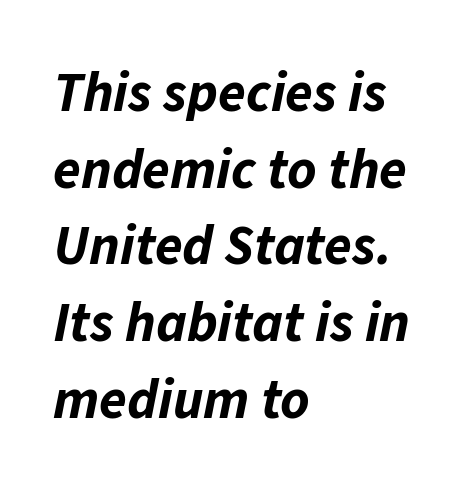
The image shows 56 px bold type, italic (leaning right); set left-aligned, normal line spacing (1.37x), normal letter spacing, not underlined; low stroke contrast and a medium x-height.
